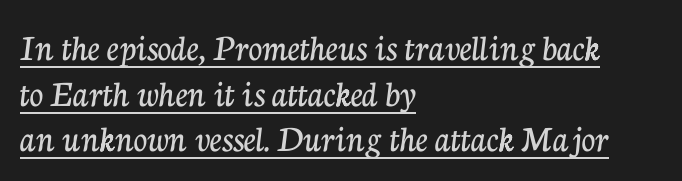
Q: Is the text italic (slanted)? A: Yes.
Q: Is the typeface a serif or a sans-serif typeface? A: Serif.
Q: Is the text underlined? A: Yes.
Q: How is the paragraph aligned? A: Left-aligned.
Q: Is the spacing between letters normal or unusually wide? A: Normal.
Q: Width (condensed, normal, or wide)? A: Normal.
Q: Stroke contrast? A: Low.
Q: x-height? A: Medium.
Q: Monospaced? A: No.
